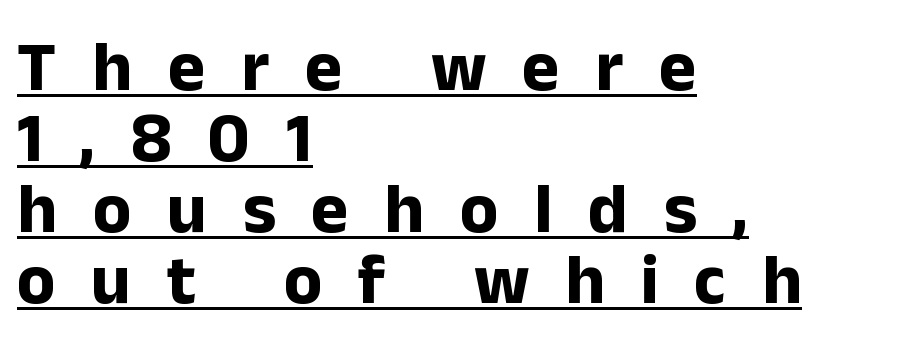
Note the varied advance widths — an 'i' is clearly narrower than an 'm'. Does the type have serifs? No, each stem ends abruptly. This sample carries an underscore along the baseline area. Heavy-handed strokes throughout: this text is bold.
